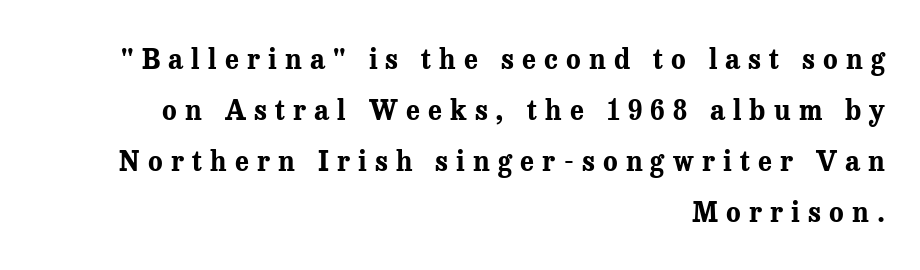
{"italic": "no", "bold": "yes", "underline": "no", "align": "right", "line_spacing_ratio": 1.89, "letter_spacing": "wide", "letter_spacing_em": 0.3, "glyph_px": 27}
